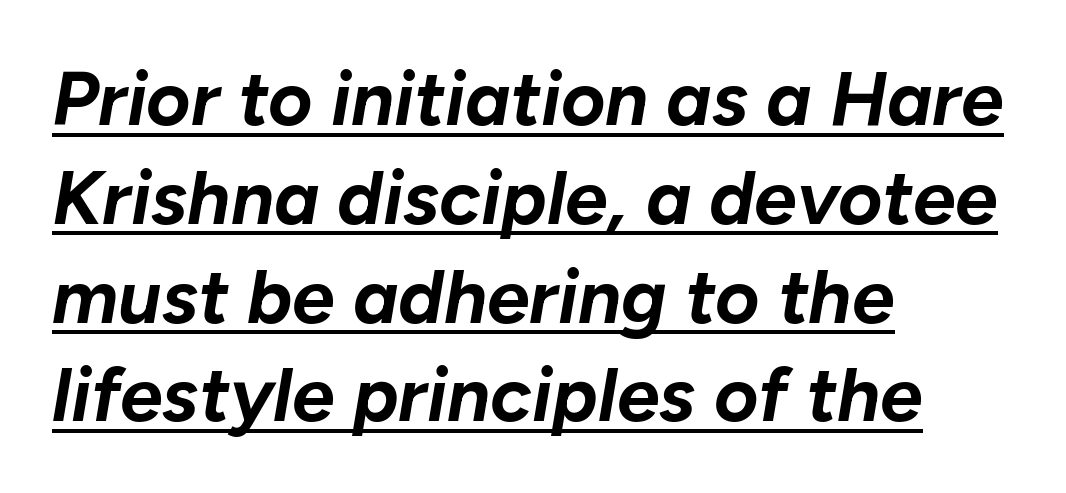
Q: Is the text bold? A: Yes.
Q: Is the text italic (slanted)? A: Yes, it leans right by about 10 degrees.
Q: Is the text underlined? A: Yes.
Q: How is the paragraph aligned? A: Left-aligned.
Q: Is the spacing between letters normal or unusually wide? A: Normal.
Q: Is the spacing between lines tight, normal or loose? A: Normal.
Q: Width (condensed, normal, or wide)? A: Normal.
Q: Stroke contrast? A: Low.
Q: x-height? A: Medium.
Q: Monospaced? A: No.
